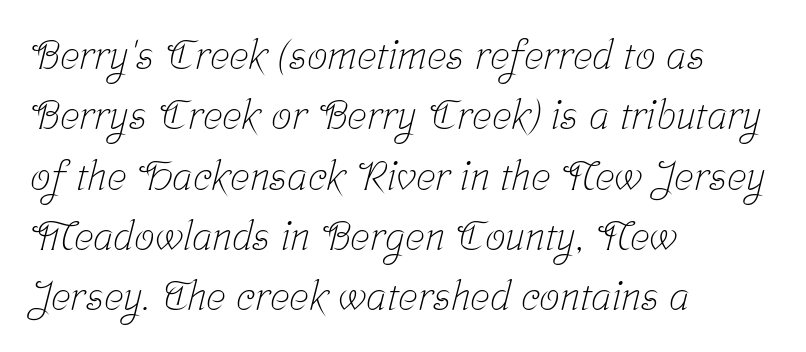
Q: Is the text bold? A: No.
Q: Is the typeface a serif or a sans-serif typeface? A: Serif.
Q: Is the text underlined? A: No.
Q: How is the paragraph aligned? A: Left-aligned.
Q: Is the spacing between letters normal or unusually wide? A: Normal.
Q: Is the spacing between lines tight, normal or loose? A: Normal.
Q: Width (condensed, normal, or wide)? A: Condensed.
Q: Stroke contrast? A: Low.
Q: x-height? A: Medium.
Q: Monospaced? A: No.
